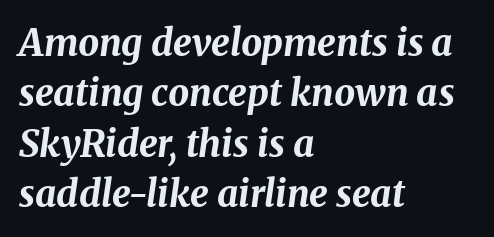
Think of a printed novel: that variable character pitch is what you see here. Its strokes are broad and dark, the hallmark of bold type. Normally led — the rows are evenly, conventionally spaced. This rendering uses left alignment, leaving the right contour irregular. The typography opts for an oblique posture over an upright one. No word sits above an underline.
